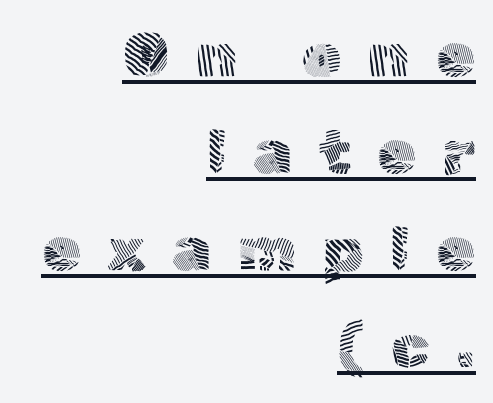
No italicization has been applied; the sample stays upright. Reading down the column, the eye jumps a familiar distance to each next line. Nope, no serifs anywhere on these letters. Substantial extra tracking has been applied to these lines.
